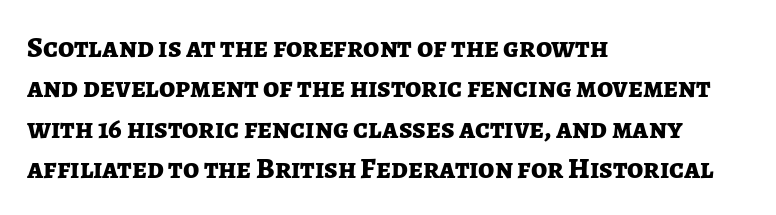
Q: Is the text bold? A: Yes.
Q: Is the text italic (slanted)? A: No, it is upright.
Q: Is the typeface a serif or a sans-serif typeface? A: Sans-serif.
Q: Is the text underlined? A: No.
Q: How is the paragraph aligned? A: Left-aligned.
Q: Is the spacing between letters normal or unusually wide? A: Normal.
Q: Is the spacing between lines tight, normal or loose? A: Normal.
Q: Width (condensed, normal, or wide)? A: Normal.
Q: Stroke contrast? A: Low.
Q: x-height? A: Medium.
Q: Monospaced? A: No.
